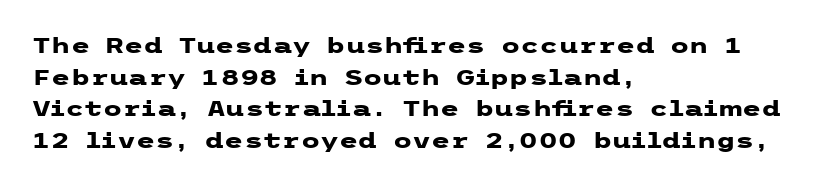
Beneath every word, the page is bare. Successive baselines arrive at the customary interval. It's the straight-up-and-down kind of type. Which margin do the lines hug? The left one — the right edge is uneven. Thick stems and heavy bowls — unmistakably bold.
